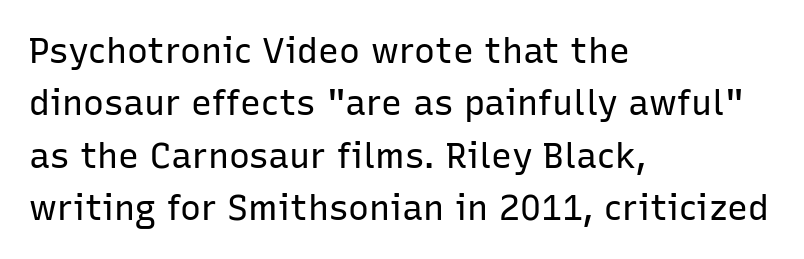
The image shows 35 px regular-weight sans-serif type, upright; set left-aligned, normal line spacing (1.5x), normal letter spacing, not underlined; low stroke contrast and a medium x-height.
